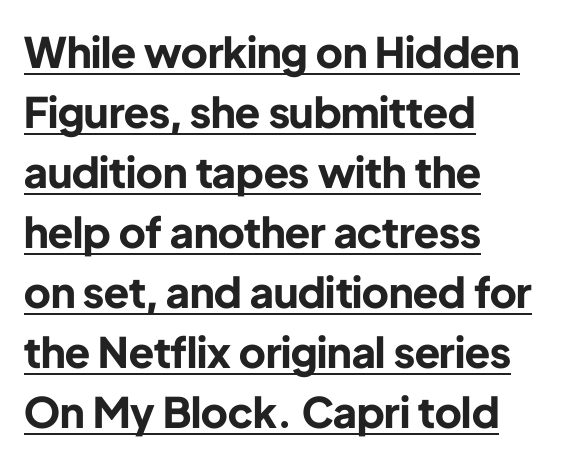
{"serif": "no", "italic": "no", "bold": "yes", "weight": "bold", "width": "normal", "stroke_contrast": "low", "x_height": "medium", "monospaced": "no", "underline": "yes", "align": "left", "line_spacing": "normal", "line_spacing_ratio": 1.43, "letter_spacing": "normal", "letter_spacing_em": 0.0, "glyph_px": 42}
